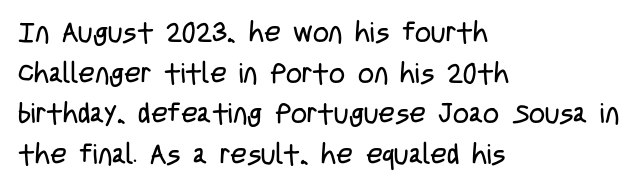
{"serif": "no", "italic": "no", "bold": "no", "weight": "regular", "width": "condensed", "stroke_contrast": "low", "x_height": "large", "monospaced": "no", "underline": "no", "align": "left", "line_spacing": "normal", "line_spacing_ratio": 1.45, "letter_spacing": "normal", "letter_spacing_em": 0.0, "glyph_px": 28}
